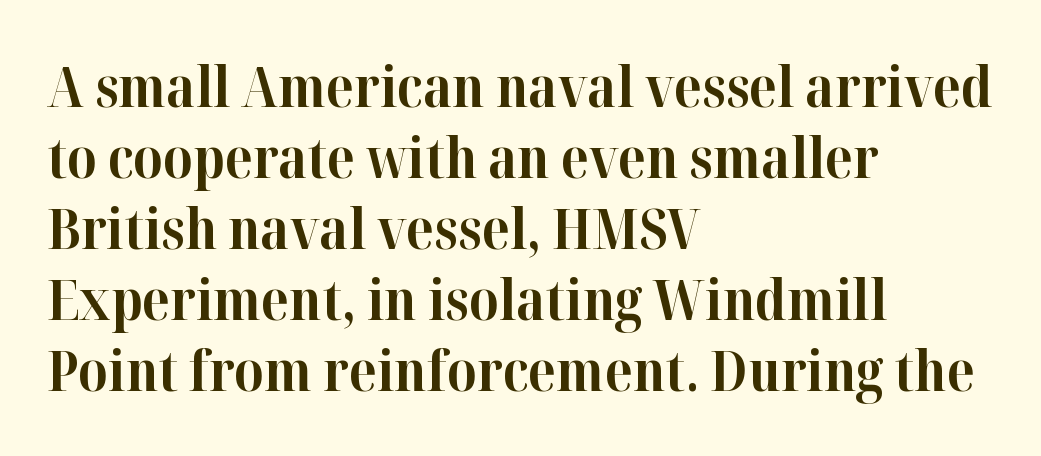
{"serif": "yes", "italic": "no", "bold": "yes", "weight": "bold", "width": "normal", "stroke_contrast": "high", "x_height": "medium", "monospaced": "no", "underline": "no", "align": "left", "line_spacing": "normal", "line_spacing_ratio": 1.27, "letter_spacing": "normal", "letter_spacing_em": 0.0, "glyph_px": 56}
